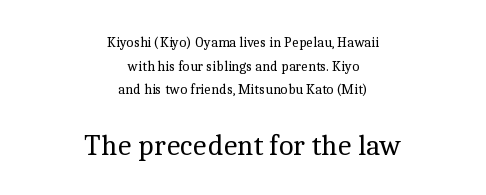
One-word summary of the alignment: center. Every character sits straight up, as roman type does. Does the leading feel generous? No, just average. Note the varied advance widths — an 'i' is clearly narrower than an 'm'. Weight: not bold — regular or lighter. A student would notice the bottom passage is typeset larger than what precedes it.
